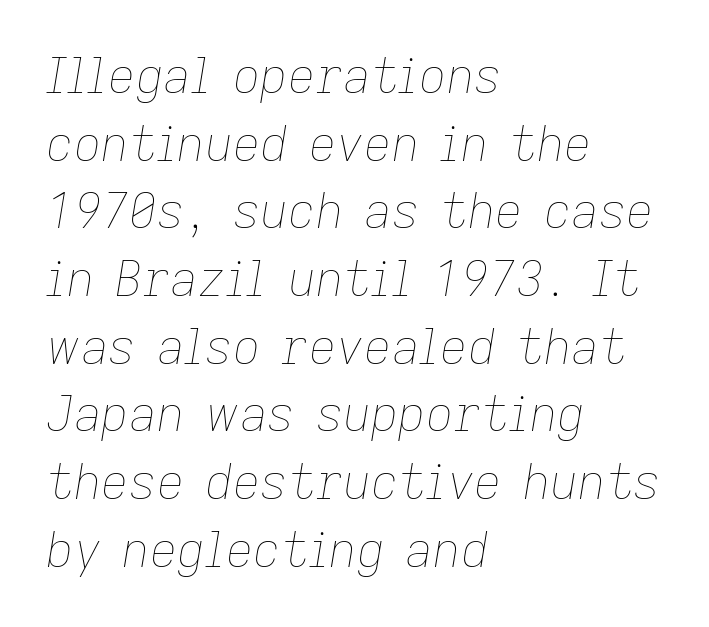
Q: Is the text bold? A: No.
Q: Is the text italic (slanted)? A: Yes, it leans right by about 9 degrees.
Q: Is the text underlined? A: No.
Q: How is the paragraph aligned? A: Left-aligned.
Q: Is the spacing between letters normal or unusually wide? A: Normal.
Q: Is the spacing between lines tight, normal or loose? A: Normal.
Q: Width (condensed, normal, or wide)? A: Normal.
Q: Stroke contrast? A: Low.
Q: x-height? A: Medium.
Q: Monospaced? A: No.
